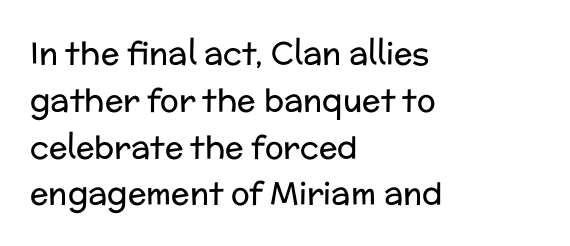
Q: Is the text bold? A: No.
Q: Is the text italic (slanted)? A: No, it is upright.
Q: Is the typeface a serif or a sans-serif typeface? A: Sans-serif.
Q: Is the text underlined? A: No.
Q: How is the paragraph aligned? A: Left-aligned.
Q: Is the spacing between letters normal or unusually wide? A: Normal.
Q: Is the spacing between lines tight, normal or loose? A: Normal.
Q: Width (condensed, normal, or wide)? A: Normal.
Q: Stroke contrast? A: Low.
Q: x-height? A: Medium.
Q: Monospaced? A: No.
